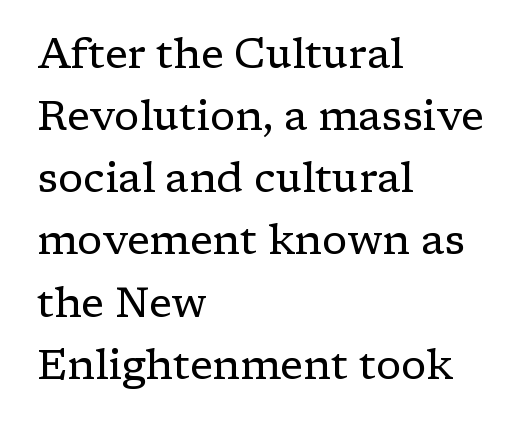
The image shows 42 px regular-weight serif type, upright; set left-aligned, normal line spacing (1.48x), normal letter spacing, not underlined; low stroke contrast and a medium x-height.
